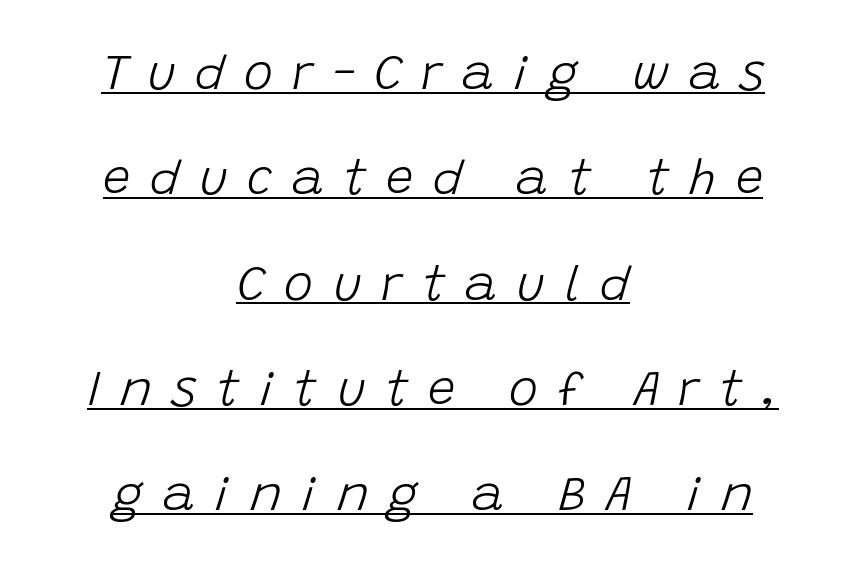
Q: Is the text bold? A: No.
Q: Is the text italic (slanted)? A: Yes, it leans right by about 15 degrees.
Q: Is the text underlined? A: Yes.
Q: How is the paragraph aligned? A: Centered.
Q: Is the spacing between letters normal or unusually wide? A: Unusually wide.
Q: Is the spacing between lines tight, normal or loose? A: Loose.
Q: Width (condensed, normal, or wide)? A: Normal.
Q: Stroke contrast? A: Low.
Q: x-height? A: Large.
Q: Monospaced? A: No.
